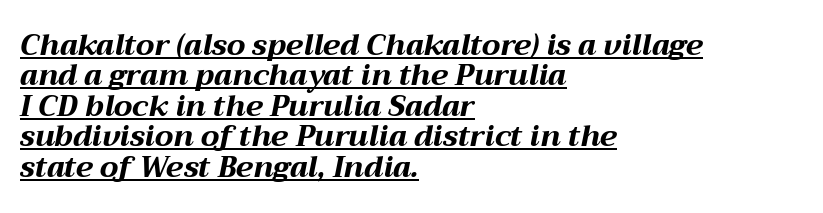
Q: Is the text bold? A: Yes.
Q: Is the text italic (slanted)? A: Yes, it leans right by about 12 degrees.
Q: Is the text underlined? A: Yes.
Q: How is the paragraph aligned? A: Left-aligned.
Q: Is the spacing between letters normal or unusually wide? A: Normal.
Q: Is the spacing between lines tight, normal or loose? A: Tight.
Q: Width (condensed, normal, or wide)? A: Wide.
Q: Stroke contrast? A: Medium.
Q: x-height? A: Medium.
Q: Monospaced? A: No.
